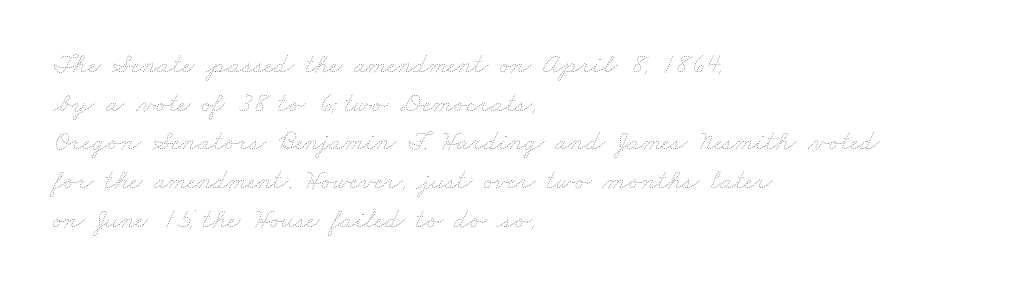
The image shows 28 px thin, wide type; set left-aligned, normal line spacing (1.38x), normal letter spacing, not underlined; low stroke contrast and a small x-height.
